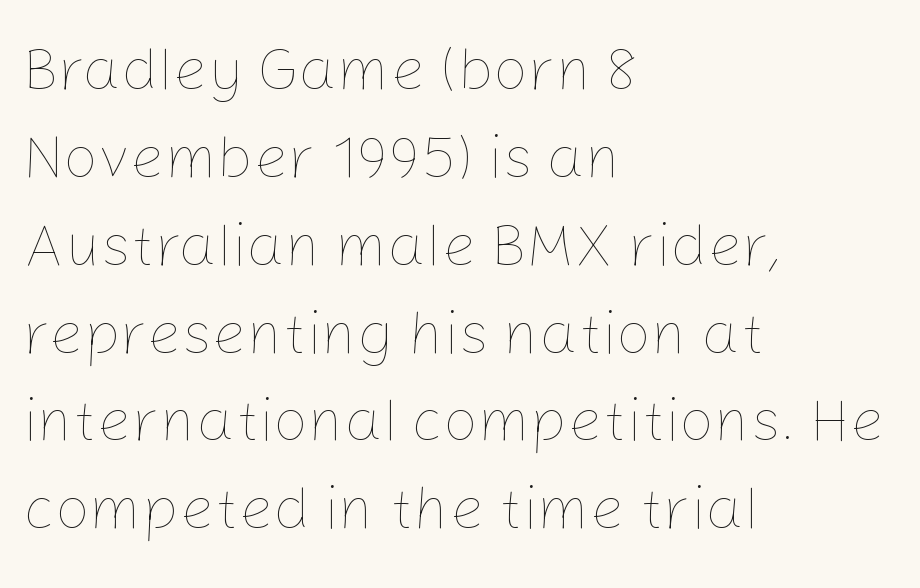
Q: Is the text bold? A: No.
Q: Is the text italic (slanted)? A: No, it is upright.
Q: Is the text underlined? A: No.
Q: How is the paragraph aligned? A: Left-aligned.
Q: Is the spacing between letters normal or unusually wide? A: Normal.
Q: Is the spacing between lines tight, normal or loose? A: Normal.
Q: Width (condensed, normal, or wide)? A: Normal.
Q: Stroke contrast? A: Low.
Q: x-height? A: Medium.
Q: Monospaced? A: No.
